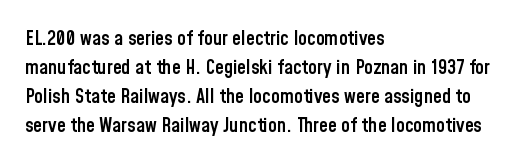
The typography opts for an upright posture over an oblique one. Descenders hang freely into open space. These lines sit exactly where default settings would place them. Stroke thickness is moderately raised; the sample reads as semibold. What stands out about the letter spacing? Nothing — it is the standard amount.
